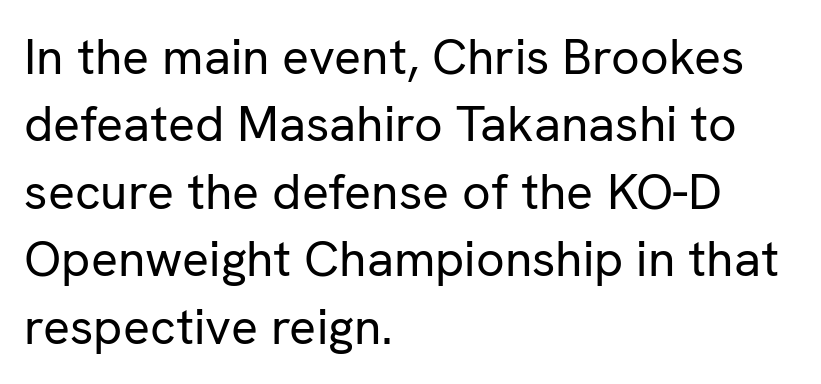
{"serif": "no", "italic": "no", "bold": "no", "weight": "regular", "width": "normal", "stroke_contrast": "low", "x_height": "medium", "monospaced": "no", "underline": "no", "align": "left", "line_spacing": "normal", "line_spacing_ratio": 1.35, "letter_spacing": "normal", "letter_spacing_em": 0.0, "glyph_px": 50}
